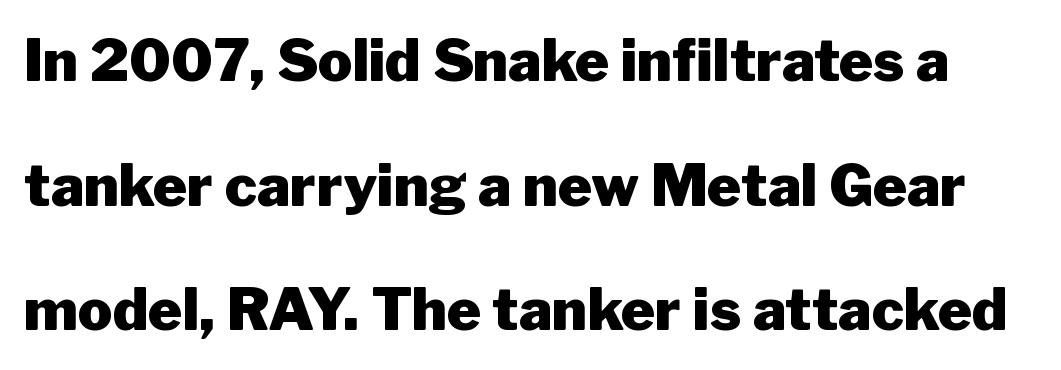
Descenders hang freely into open space. Quick note: interline space is abundant. Is this a sans? Yes — the strokes have no serifs. The face used here is rendered with its standard letterfit. These lines carry a lot of weight — the face is fully bold. This sample has the flowing, uneven cadence of proportional lettering.
